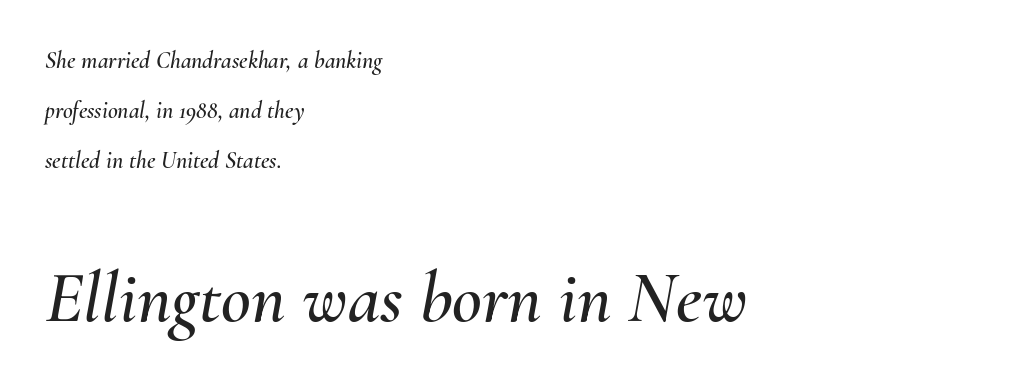
The image shows 73 px text type, italic (leaning right); set left-aligned, loose line spacing (2.08x), normal letter spacing, not underlined; the second (bottom) block is 3.04x larger; medium stroke contrast and a small x-height.
